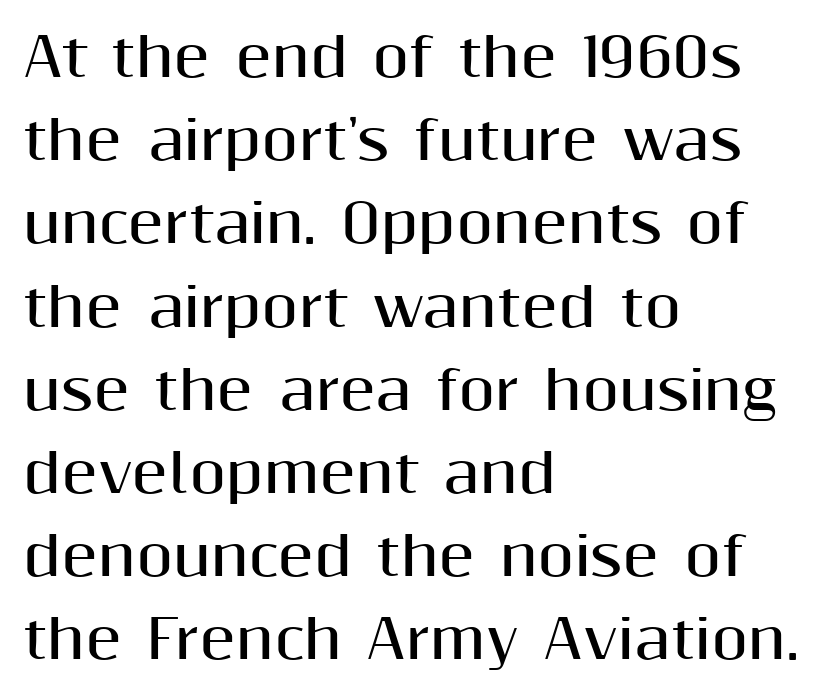
{"serif": "no", "italic": "no", "bold": "yes", "weight": "bold", "width": "normal", "stroke_contrast": "medium", "x_height": "medium", "monospaced": "no", "underline": "no", "align": "left", "line_spacing": "normal", "line_spacing_ratio": 1.57, "letter_spacing": "normal", "letter_spacing_em": 0.0, "glyph_px": 53}
